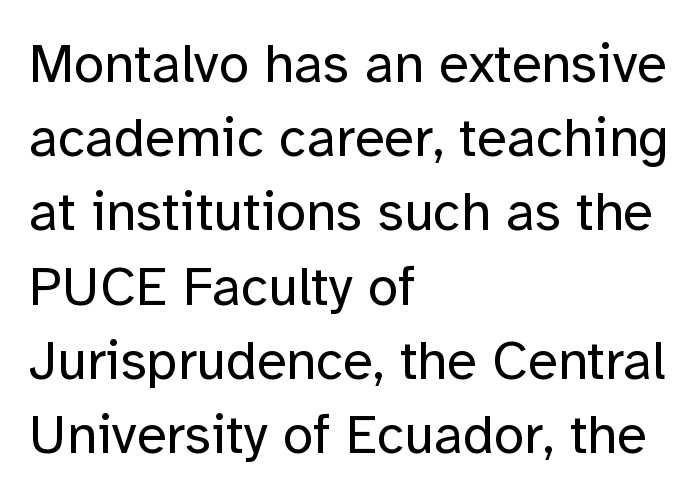
{"serif": "no", "italic": "no", "bold": "no", "weight": "regular", "width": "normal", "stroke_contrast": "low", "x_height": "medium", "monospaced": "no", "underline": "no", "align": "left", "line_spacing": "normal", "line_spacing_ratio": 1.35, "letter_spacing": "normal", "letter_spacing_em": 0.0, "glyph_px": 55}
